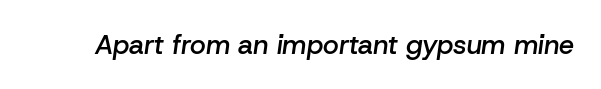
Q: Is the text bold? A: Semi-bold.
Q: Is the text italic (slanted)? A: Yes, it leans right by about 8 degrees.
Q: Is the text underlined? A: No.
Q: Is the spacing between letters normal or unusually wide? A: Normal.
